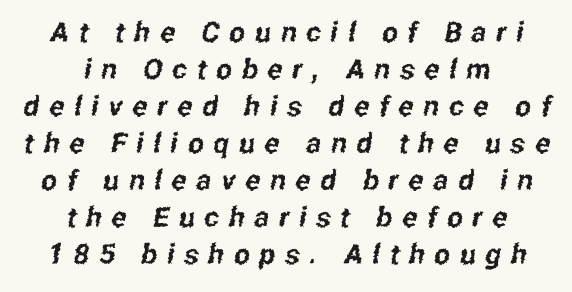
{"serif": "no", "width": "condensed", "stroke_contrast": "low", "x_height": "medium", "monospaced": "no", "underline": "no", "align": "center", "line_spacing": "normal", "line_spacing_ratio": 1.32, "letter_spacing": "wide", "letter_spacing_em": 0.35, "glyph_px": 28}
